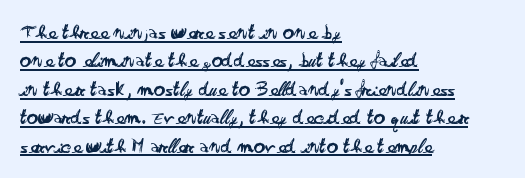
The image shows 22 px text type, upright; set left-aligned, normal line spacing (1.29x), normal letter spacing, underlined.
